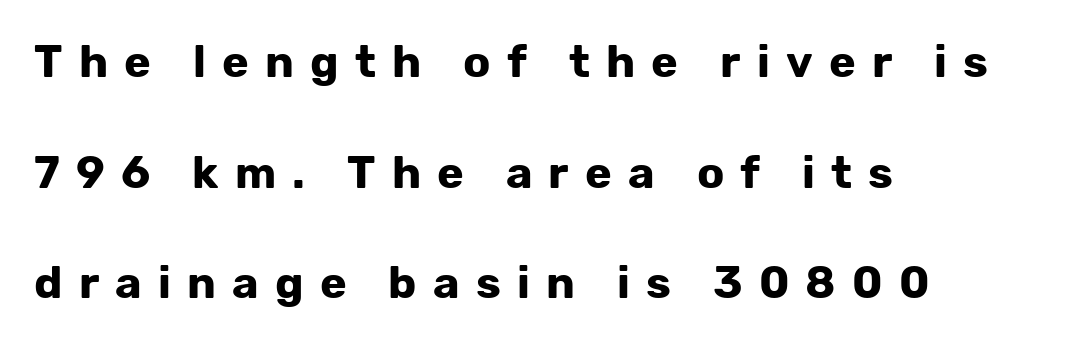
The image shows 45 px bold sans-serif type, upright; set left-aligned, loose line spacing (2.46x), unusually wide letter spacing (+0.36 em), not underlined; low stroke contrast and a medium x-height.
